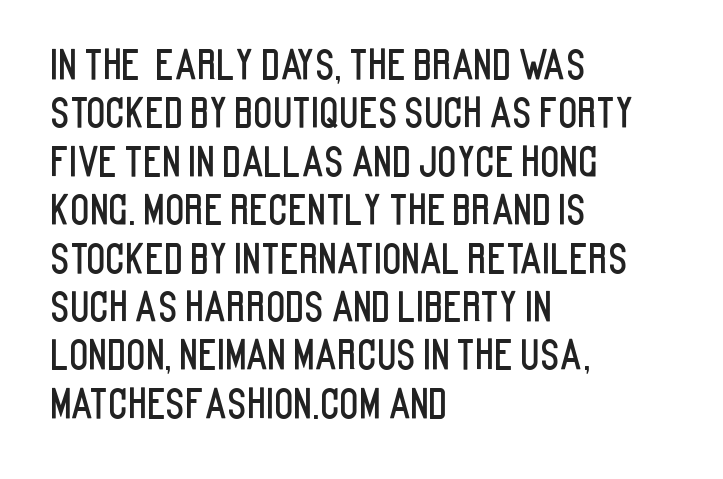
Q: Is the text italic (slanted)? A: No, it is upright.
Q: Is the typeface a serif or a sans-serif typeface? A: Sans-serif.
Q: Is the text underlined? A: No.
Q: How is the paragraph aligned? A: Left-aligned.
Q: Is the spacing between letters normal or unusually wide? A: Normal.
Q: Width (condensed, normal, or wide)? A: Condensed.
Q: Stroke contrast? A: Low.
Q: x-height? A: Large.
Q: Monospaced? A: No.
